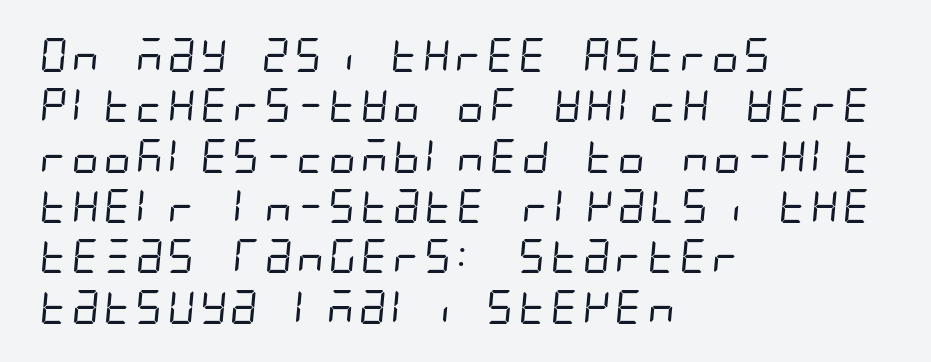
Q: Is the text bold? A: No.
Q: Is the typeface a serif or a sans-serif typeface? A: Sans-serif.
Q: Is the text underlined? A: No.
Q: How is the paragraph aligned? A: Left-aligned.
Q: Is the spacing between letters normal or unusually wide? A: Normal.
Q: Is the spacing between lines tight, normal or loose? A: Normal.
Q: Width (condensed, normal, or wide)? A: Condensed.
Q: Stroke contrast? A: Low.
Q: x-height? A: Large.
